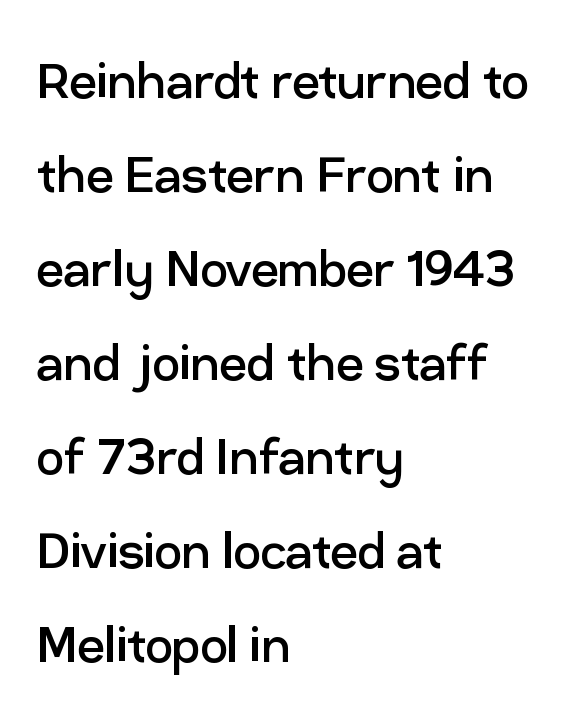
Q: Is the text bold? A: No.
Q: Is the text italic (slanted)? A: No, it is upright.
Q: Is the typeface a serif or a sans-serif typeface? A: Sans-serif.
Q: Is the text underlined? A: No.
Q: How is the paragraph aligned? A: Left-aligned.
Q: Is the spacing between letters normal or unusually wide? A: Normal.
Q: Is the spacing between lines tight, normal or loose? A: Normal.
Q: Width (condensed, normal, or wide)? A: Normal.
Q: Stroke contrast? A: Low.
Q: x-height? A: Medium.
Q: Monospaced? A: No.
